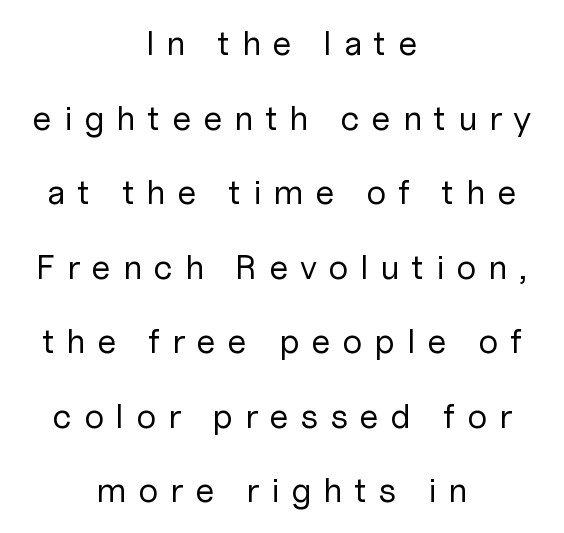
Each stroke keeps to a modest, everyday thickness or less. Character widths vary here, with narrow letters taking less room than wide ones. Bare-footed words on every line. Centered paragraph, ragged on both sides.
